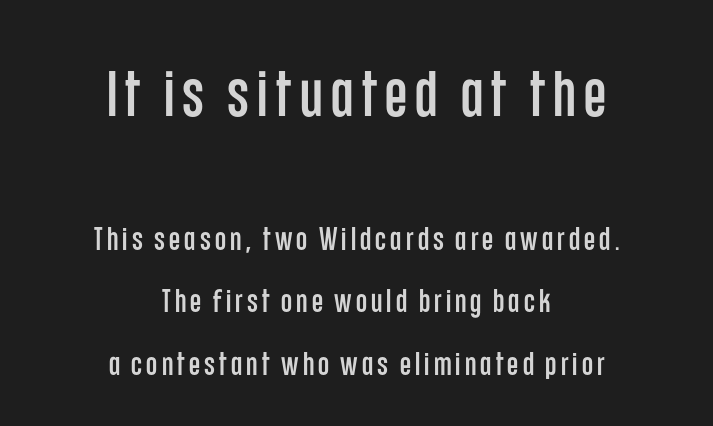
Q: Is the text italic (slanted)? A: No, it is upright.
Q: Is the typeface a serif or a sans-serif typeface? A: Sans-serif.
Q: Is the text underlined? A: No.
Q: How is the paragraph aligned? A: Centered.
Q: Is the spacing between lines tight, normal or loose? A: Loose.
Q: Which block of text is set in a larger size, the first (top) or the second (bottom)? A: The first (top) one.
Q: Width (condensed, normal, or wide)? A: Condensed.
Q: Stroke contrast? A: Low.
Q: x-height? A: Large.
Q: Monospaced? A: No.
